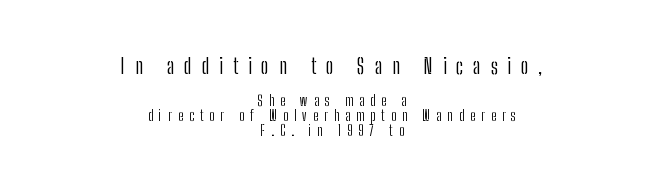
{"italic": "no", "bold": "no", "underline": "no", "align": "center", "line_spacing": "tight", "line_spacing_ratio": 1.04, "letter_spacing": "wide", "letter_spacing_em": 0.44, "larger_block": "first", "size_ratio": 1.57, "glyph_px": 22}
